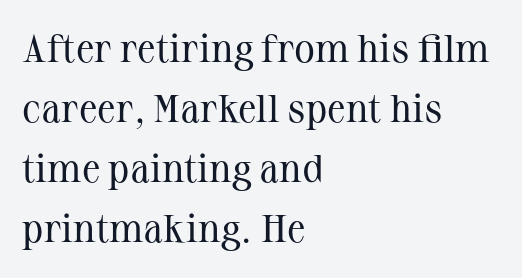
{"serif": "yes", "italic": "no", "bold": "no", "weight": "regular", "width": "normal", "stroke_contrast": "medium", "x_height": "medium", "monospaced": "no", "underline": "no", "align": "left", "line_spacing": "normal", "line_spacing_ratio": 1.54, "letter_spacing": "normal", "letter_spacing_em": 0.0, "glyph_px": 39}
